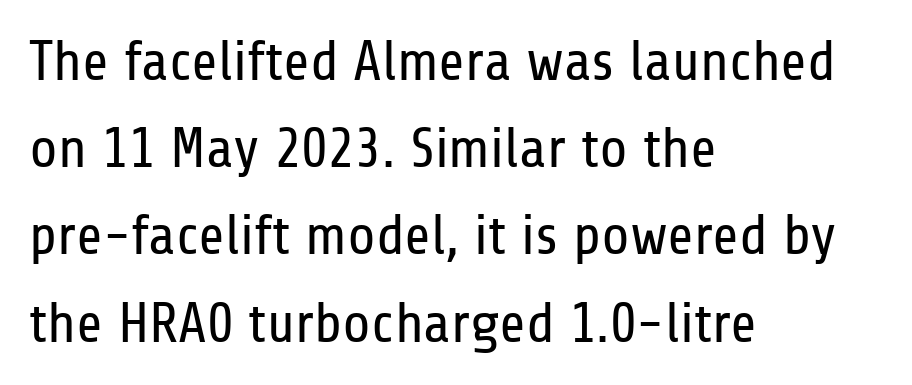
Q: Is the text bold? A: No.
Q: Is the text italic (slanted)? A: No, it is upright.
Q: Is the typeface a serif or a sans-serif typeface? A: Sans-serif.
Q: Is the text underlined? A: No.
Q: How is the paragraph aligned? A: Left-aligned.
Q: Is the spacing between letters normal or unusually wide? A: Normal.
Q: Is the spacing between lines tight, normal or loose? A: Normal.
Q: Width (condensed, normal, or wide)? A: Condensed.
Q: Stroke contrast? A: Low.
Q: x-height? A: Medium.
Q: Monospaced? A: No.
